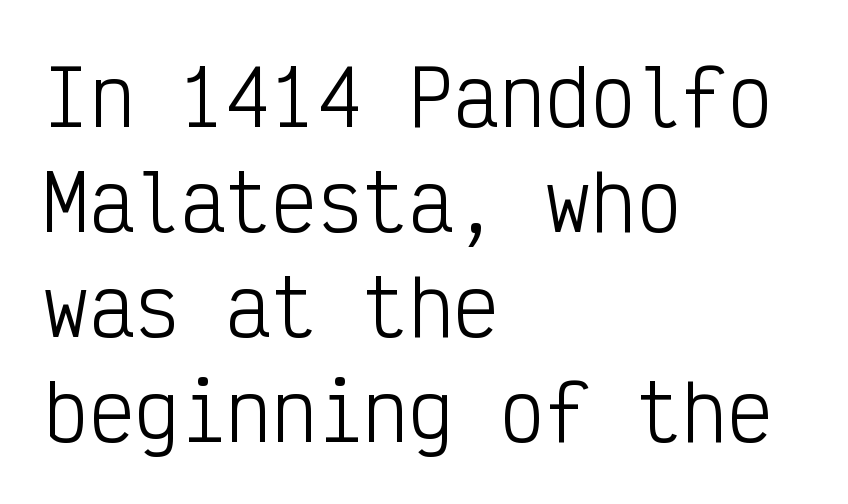
The typeface has the unassuming heft of standard copy or less. A typesetter would label this face a sans. Reading down the column, the eye jumps a familiar distance to each next line. You can tell it's not italic because the verticals are truly vertical. Compared with typical body copy, the letter spacing here is the same.
